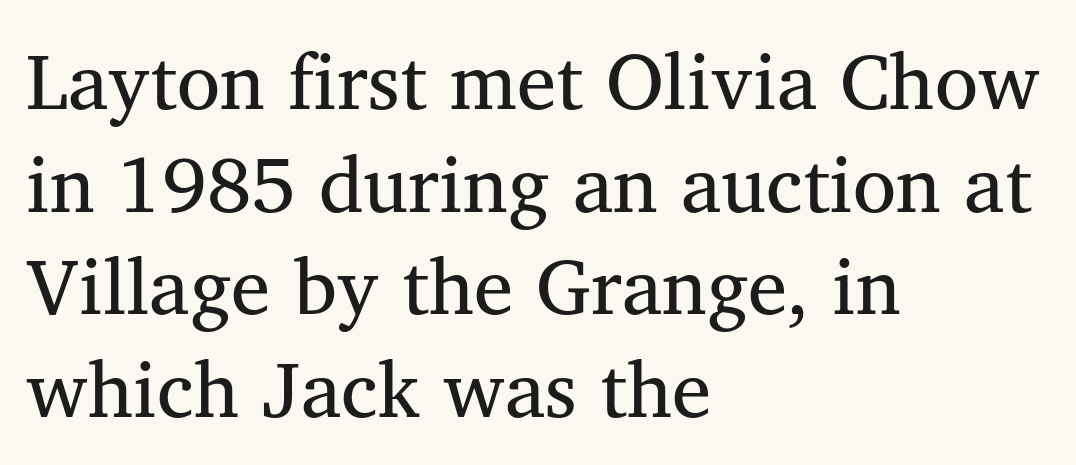
Nothing unusual about the tracking: characters are spaced as the font intends. Only glyphs here, with clear space below each row. Looks like regular typesetting: each glyph gets only the width it needs. A typesetter would label this face a serif. Ink coverage per letter is moderate at most. Does the leading feel generous? No, just average.
